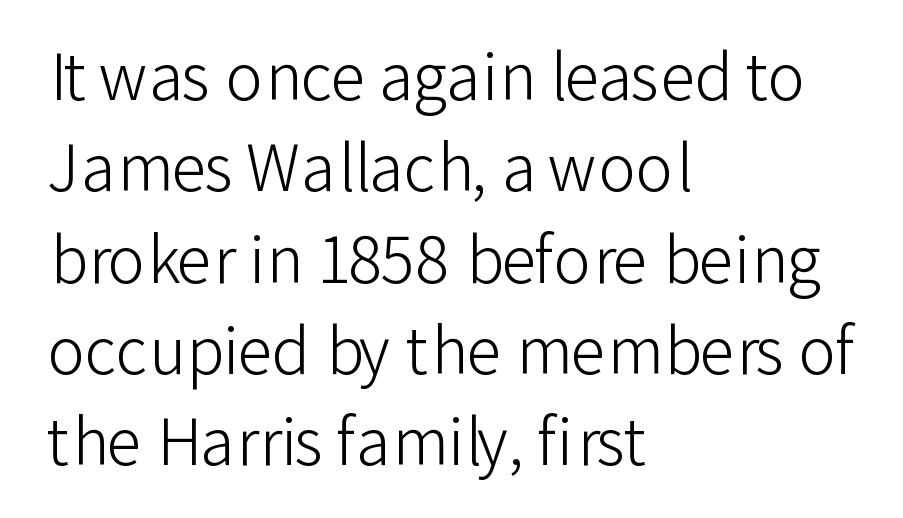
Notice how the passage keeps a crisp vertical edge on the left only. Bare-footed words on every line. Successive baselines arrive at the customary interval. Each letter keeps its own natural width here, so spacing adapts to shape. Here the glyphs are tracked normally, forming tight word shapes.
